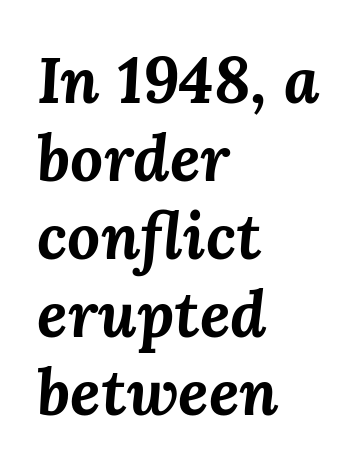
The passage shown is typed in a proportional face where columns would drift. Reading down the block, your eye returns to a fixed left position each line. Default kerning and tracking; the words read as compact shapes. Bold? Absolutely — the strokes are thick and heavy.
